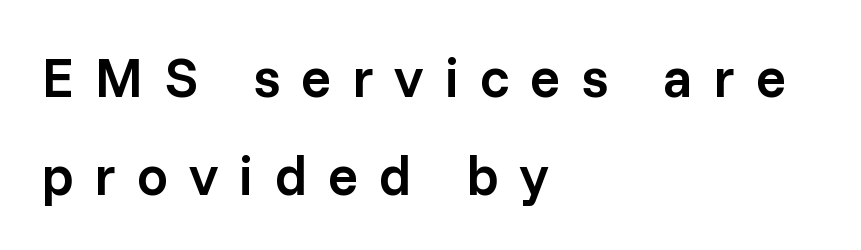
The image shows 56 px semibold sans-serif type, upright; set left-aligned, line spacing 1.75x, unusually wide letter spacing (+0.37 em), not underlined; low stroke contrast and a medium x-height.
